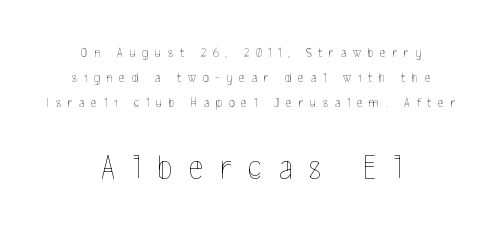
{"italic": "no", "bold": "no", "weight": "thin", "width": "condensed", "x_height": "medium", "monospaced": "no", "underline": "no", "align": "center", "line_spacing_ratio": 1.78, "letter_spacing": "wide", "letter_spacing_em": 0.48, "larger_block": "second", "size_ratio": 2.5, "glyph_px": 35}
